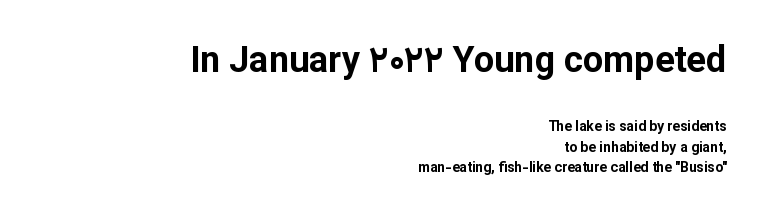
{"serif": "no", "italic": "no", "bold": "yes", "weight": "bold", "width": "normal", "stroke_contrast": "low", "x_height": "medium", "monospaced": "no", "underline": "no", "align": "right", "line_spacing": "normal", "line_spacing_ratio": 1.46, "letter_spacing": "normal", "letter_spacing_em": 0.0, "larger_block": "first", "size_ratio": 2.57, "glyph_px": 36}
